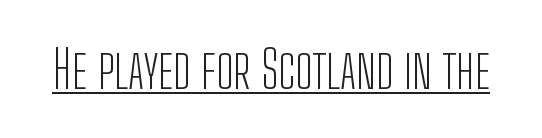
Weight class: somewhere from thin through regular. The line texture is even and compact thanks to regular tracking. Underlining? Definitely there. Unlike italic type, these characters show no tilt at all. Serifs: no, the terminals of the letterforms are clean.
